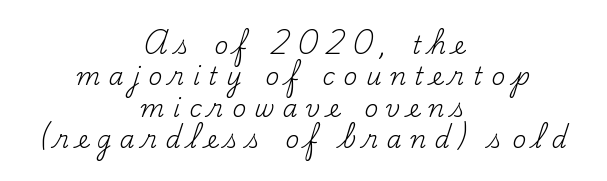
{"bold": "no", "underline": "no", "align": "center", "line_spacing": "normal", "line_spacing_ratio": 1.31, "letter_spacing": "wide", "letter_spacing_em": 0.35, "glyph_px": 24}
